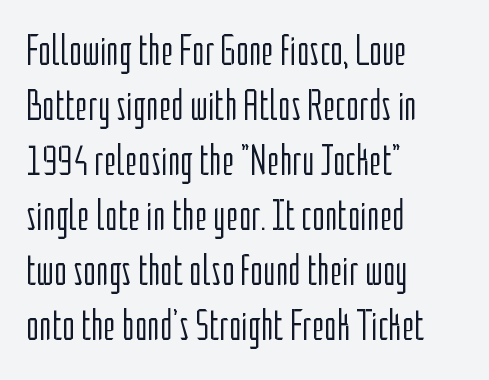
Q: Is the text bold? A: No.
Q: Is the text italic (slanted)? A: No, it is upright.
Q: Is the typeface a serif or a sans-serif typeface? A: Sans-serif.
Q: Is the text underlined? A: No.
Q: How is the paragraph aligned? A: Left-aligned.
Q: Is the spacing between letters normal or unusually wide? A: Normal.
Q: Is the spacing between lines tight, normal or loose? A: Normal.
Q: Width (condensed, normal, or wide)? A: Condensed.
Q: Stroke contrast? A: Low.
Q: x-height? A: Medium.
Q: Monospaced? A: No.
